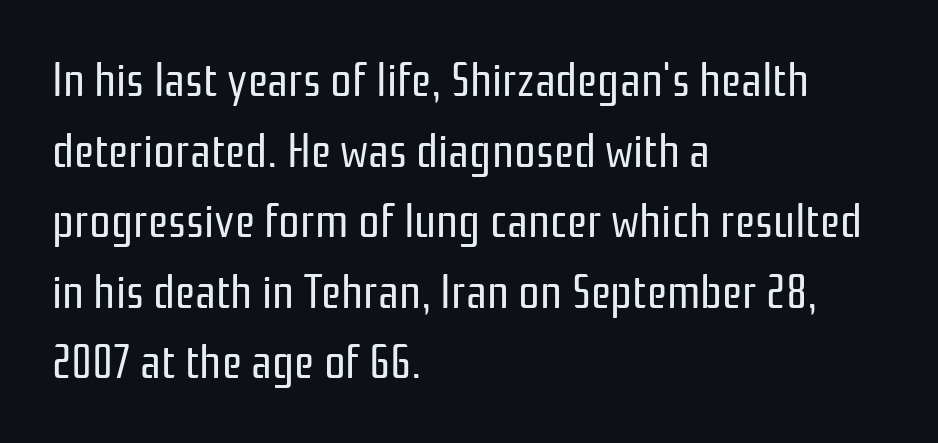
Q: Is the text bold? A: No.
Q: Is the text italic (slanted)? A: No, it is upright.
Q: Is the typeface a serif or a sans-serif typeface? A: Sans-serif.
Q: Is the text underlined? A: No.
Q: How is the paragraph aligned? A: Left-aligned.
Q: Is the spacing between letters normal or unusually wide? A: Normal.
Q: Is the spacing between lines tight, normal or loose? A: Normal.
Q: Width (condensed, normal, or wide)? A: Condensed.
Q: Stroke contrast? A: Low.
Q: x-height? A: Medium.
Q: Monospaced? A: No.
